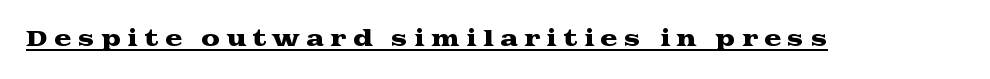
Tall strokes in this sample are plumb rather than angled. Is there an underline? Yes — a line sits under the letters. Compared with typical body copy, the letter spacing here is much looser.
